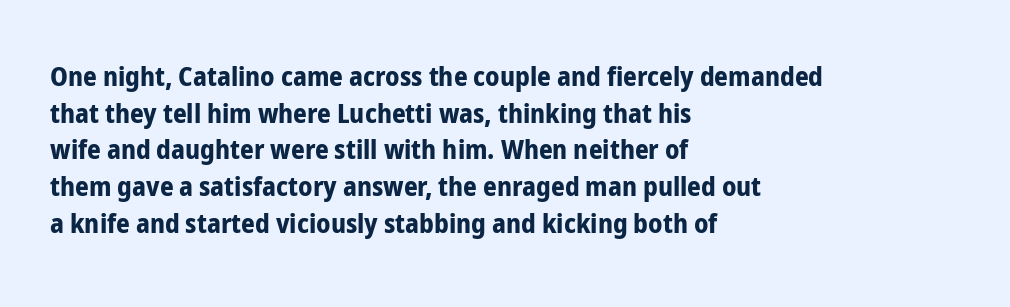
Casual observation: everything's shoved over to the left. Look at the tracking — it's just the regular setting, nothing added. The rendering uses a moderate line-height, typical for paragraphs. Decoration check: the copy has no underline. The face used here has the dense, thick strokes of a bold. The typography opts for an upright posture over an oblique one.
